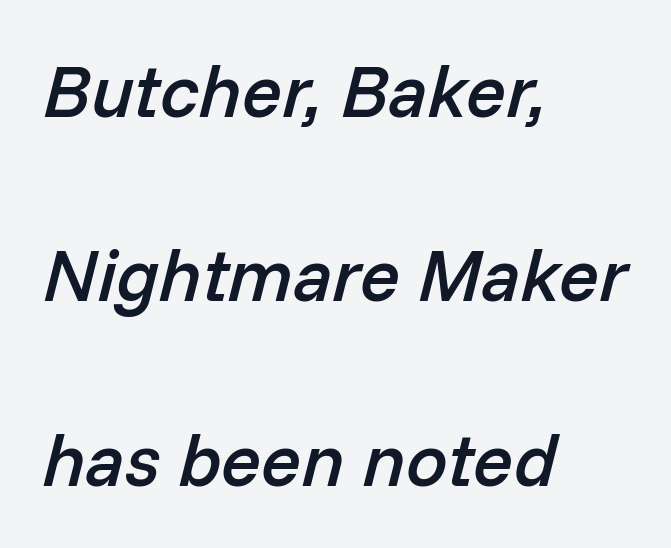
{"italic": "yes", "lean": "right", "slant_degrees": 14, "bold": "semi", "weight": "semibold", "width": "normal", "stroke_contrast": "low", "x_height": "medium", "monospaced": "no", "underline": "no", "align": "left", "line_spacing": "loose", "line_spacing_ratio": 2.49, "letter_spacing": "normal", "letter_spacing_em": 0.0, "glyph_px": 74}
